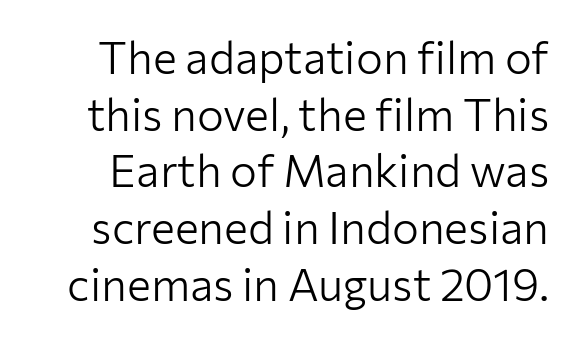
{"serif": "no", "italic": "no", "bold": "no", "weight": "light", "width": "normal", "stroke_contrast": "low", "x_height": "medium", "monospaced": "no", "underline": "no", "line_spacing": "normal", "line_spacing_ratio": 1.26, "letter_spacing": "normal", "letter_spacing_em": 0.0, "glyph_px": 45}
